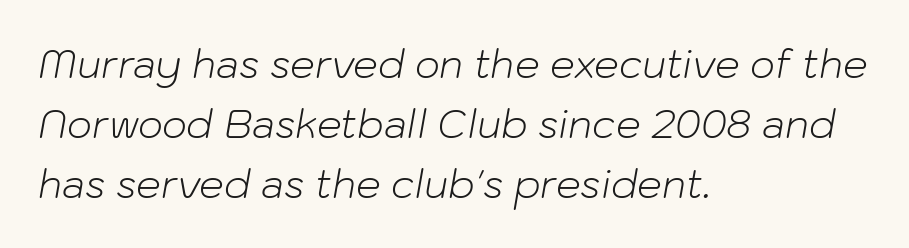
The image shows 39 px light type, italic (leaning right); set left-aligned, normal line spacing (1.54x), normal letter spacing, not underlined; low stroke contrast and a medium x-height.
